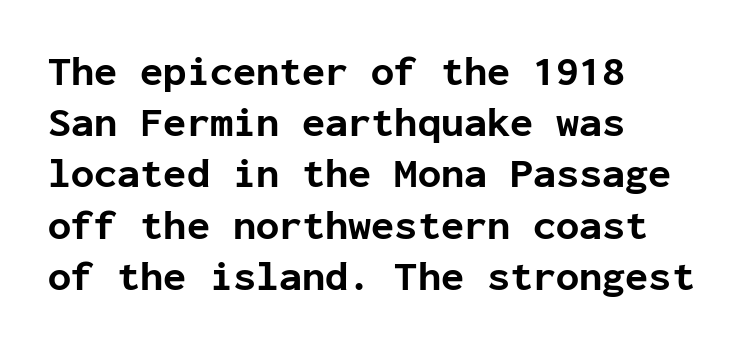
{"serif": "no", "italic": "no", "bold": "yes", "weight": "bold", "width": "normal", "stroke_contrast": "low", "x_height": "medium", "monospaced": "yes", "underline": "no", "align": "left", "line_spacing_ratio": 1.22, "letter_spacing": "normal", "letter_spacing_em": 0.0, "glyph_px": 42}
